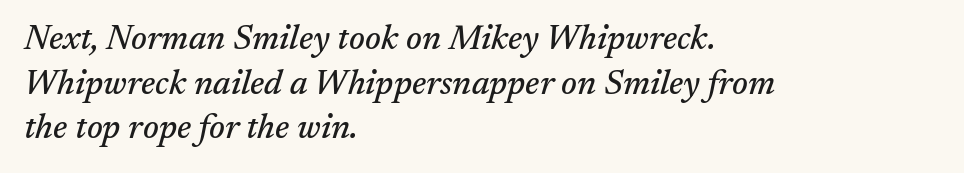
The image shows 34 px serif type, italic (leaning right); set left-aligned, normal line spacing (1.31x), normal letter spacing, not underlined; medium stroke contrast and a medium x-height.
